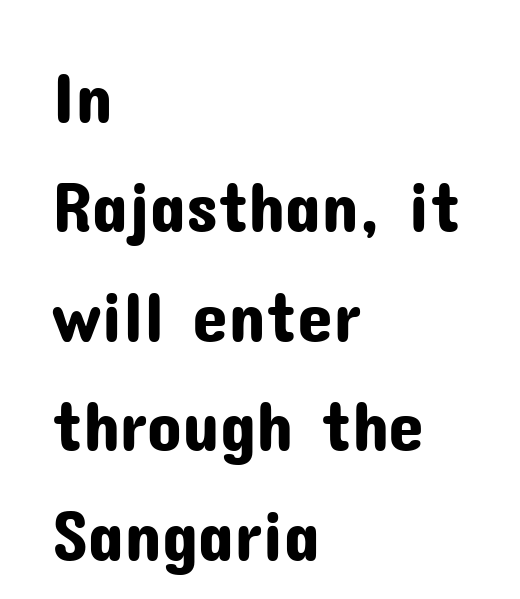
The lines in this sample share a left origin and differ only in where they stop. The passage shown is typeset with a sans-serif family. Words float on clear page, feet unadorned. Ordinary non-slanted type is in use. The rendering keeps characters at their native spacing.
